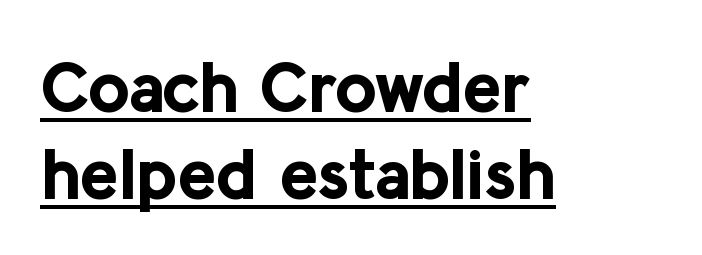
Q: Is the text bold? A: Yes.
Q: Is the text italic (slanted)? A: No, it is upright.
Q: Is the typeface a serif or a sans-serif typeface? A: Sans-serif.
Q: Is the text underlined? A: Yes.
Q: How is the paragraph aligned? A: Left-aligned.
Q: Is the spacing between letters normal or unusually wide? A: Normal.
Q: Width (condensed, normal, or wide)? A: Normal.
Q: Stroke contrast? A: Low.
Q: x-height? A: Medium.
Q: Monospaced? A: No.
